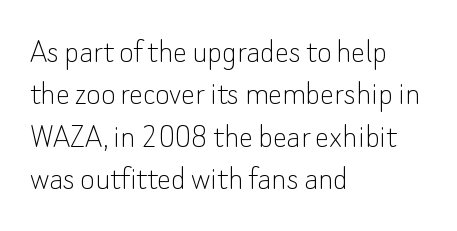
A quiet, ordinary-to-light weight characterises the typeface. Reading down the block, your eye returns to a fixed left position each line. Type style note: lacks serifs. This sample uses an upright cut, with every glyph sitting square on the baseline.
